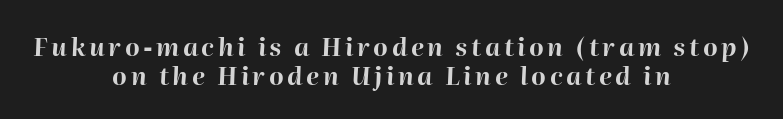
{"italic": "yes", "lean": "right", "slant_degrees": 2, "bold": "yes", "underline": "no", "align": "center", "line_spacing_ratio": 1.16, "glyph_px": 25}
